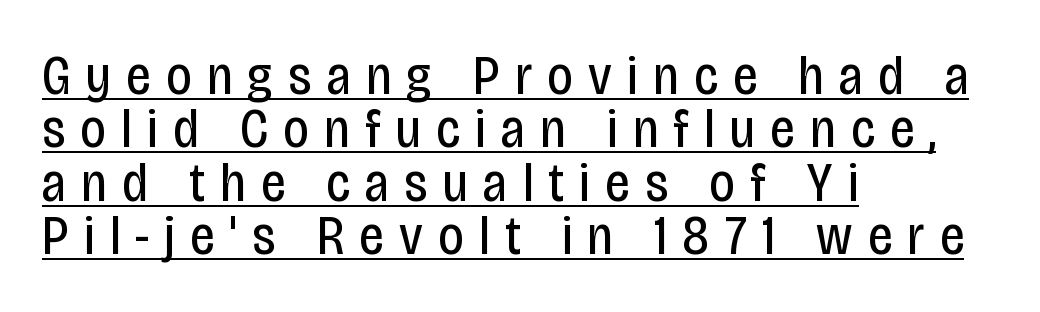
The image shows 55 px regular-weight, condensed sans-serif type, upright; set left-aligned, tight line spacing (0.97x), unusually wide letter spacing (+0.28 em), underlined; low stroke contrast and a large x-height.
